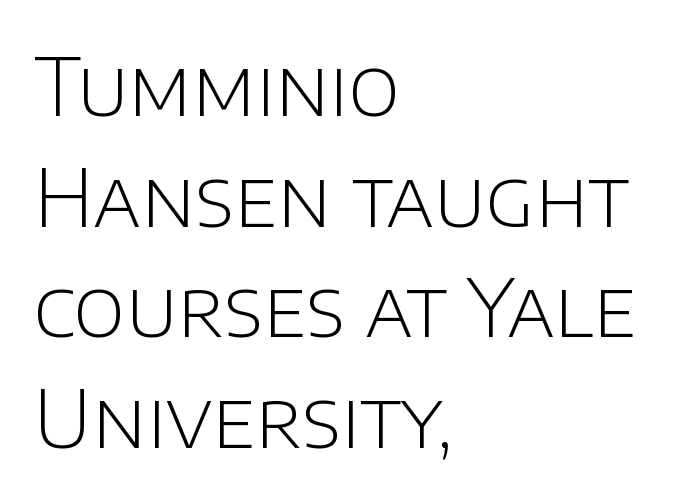
The image shows 79 px light sans-serif type, upright; set left-aligned, normal line spacing (1.4x), normal letter spacing, not underlined; low stroke contrast and a large x-height.
